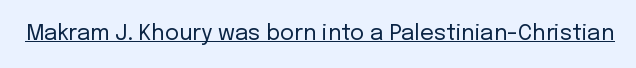
The image shows 22 px text type, upright; set normal letter spacing, underlined.
